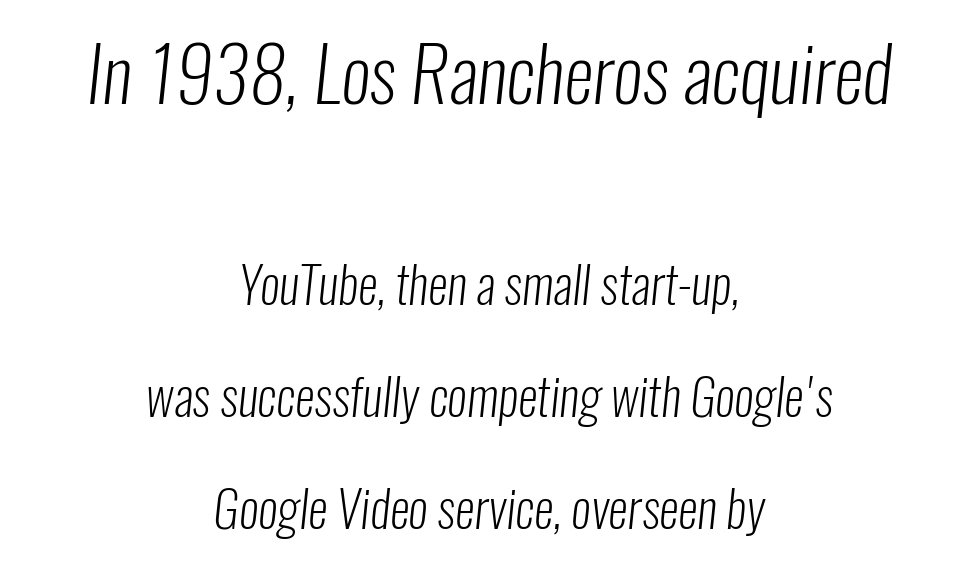
{"serif": "no", "bold": "no", "weight": "light", "width": "condensed", "stroke_contrast": "low", "x_height": "medium", "monospaced": "no", "underline": "no", "align": "center", "line_spacing": "loose", "line_spacing_ratio": 2.24, "letter_spacing": "normal", "letter_spacing_em": 0.0, "larger_block": "first", "size_ratio": 1.5, "glyph_px": 75}
